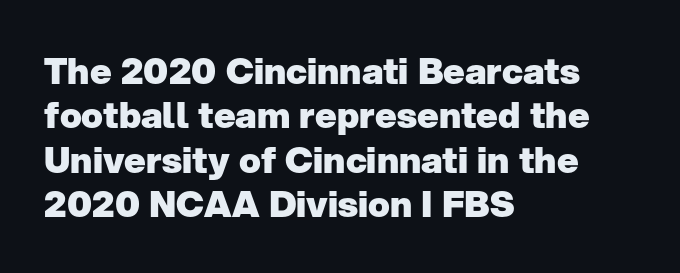
The image shows 36 px heavy sans-serif type, upright; set left-aligned, line spacing 1.23x, normal letter spacing, not underlined; low stroke contrast and a medium x-height.
